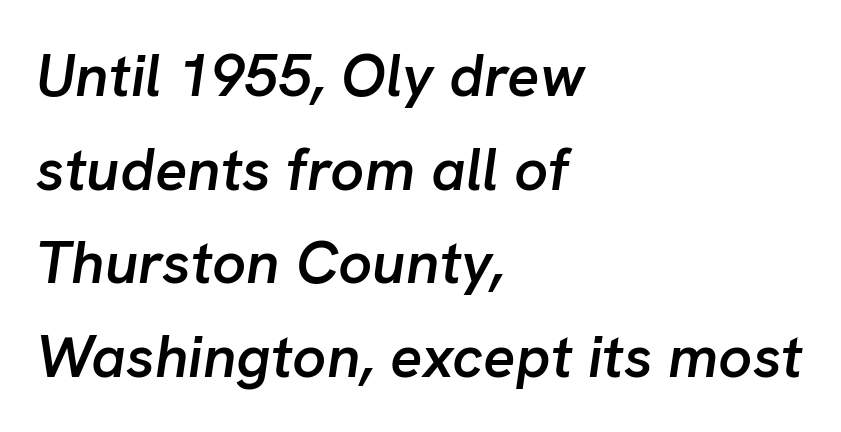
The face used here is proportionally spaced, like ordinary book or web type. Bare-footed words on every line. A normal amount of white space separates one row of letters from the next. These lines are set flush left with a ragged right edge.
